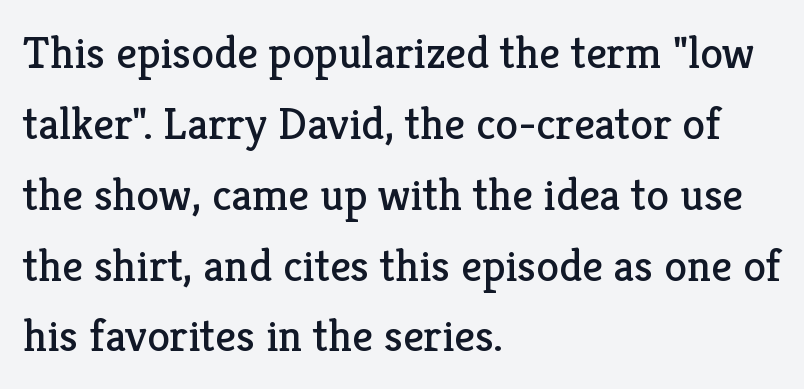
Q: Is the text bold? A: No.
Q: Is the text italic (slanted)? A: No, it is upright.
Q: Is the typeface a serif or a sans-serif typeface? A: Serif.
Q: Is the text underlined? A: No.
Q: How is the paragraph aligned? A: Left-aligned.
Q: Is the spacing between letters normal or unusually wide? A: Normal.
Q: Is the spacing between lines tight, normal or loose? A: Normal.
Q: Width (condensed, normal, or wide)? A: Normal.
Q: Stroke contrast? A: Low.
Q: x-height? A: Medium.
Q: Monospaced? A: No.
